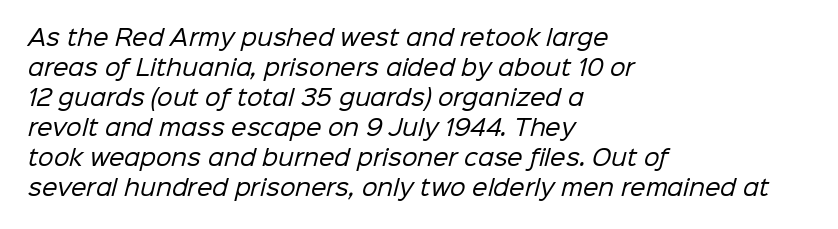
The image shows 22 px text type; set left-aligned, normal line spacing (1.36x), normal letter spacing, not underlined.
